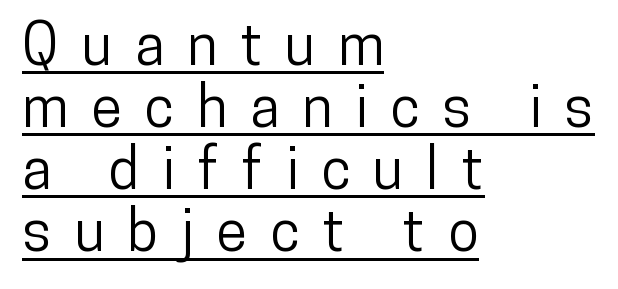
{"serif": "no", "italic": "no", "width": "condensed", "stroke_contrast": "low", "x_height": "medium", "monospaced": "no", "underline": "yes", "align": "left", "line_spacing": "tight", "line_spacing_ratio": 1.09, "letter_spacing": "wide", "letter_spacing_em": 0.4, "glyph_px": 57}
